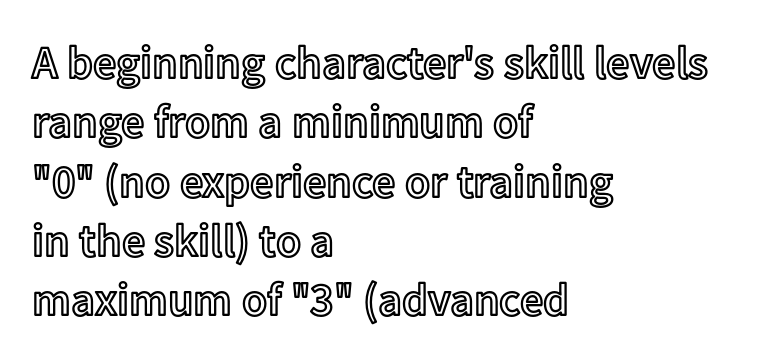
{"italic": "no", "width": "normal", "x_height": "medium", "monospaced": "no", "underline": "no", "align": "left", "line_spacing": "normal", "line_spacing_ratio": 1.29, "letter_spacing": "normal", "letter_spacing_em": 0.0, "glyph_px": 46}
